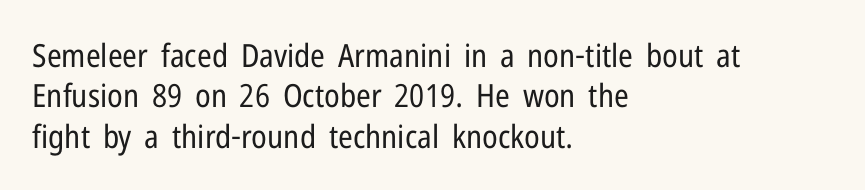
The image shows 32 px regular-weight, condensed sans-serif type, upright; set left-aligned, normal line spacing (1.26x), normal letter spacing, not underlined; low stroke contrast and a medium x-height.
